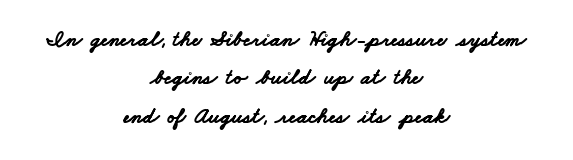
Typeset on center — no edge is straight. What stands out about the letter spacing? Nothing — it is the standard amount. Heavy-handed strokes throughout: this text is bold. A clean baseline with only descenders dipping below it.
